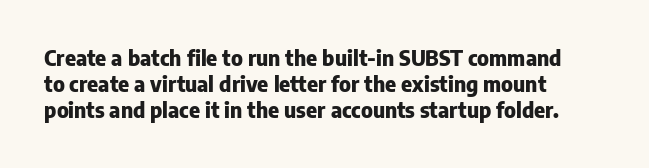
{"italic": "no", "bold": "yes", "underline": "no", "align": "left", "line_spacing_ratio": 1.24, "letter_spacing": "normal", "letter_spacing_em": 0.0, "glyph_px": 21}
